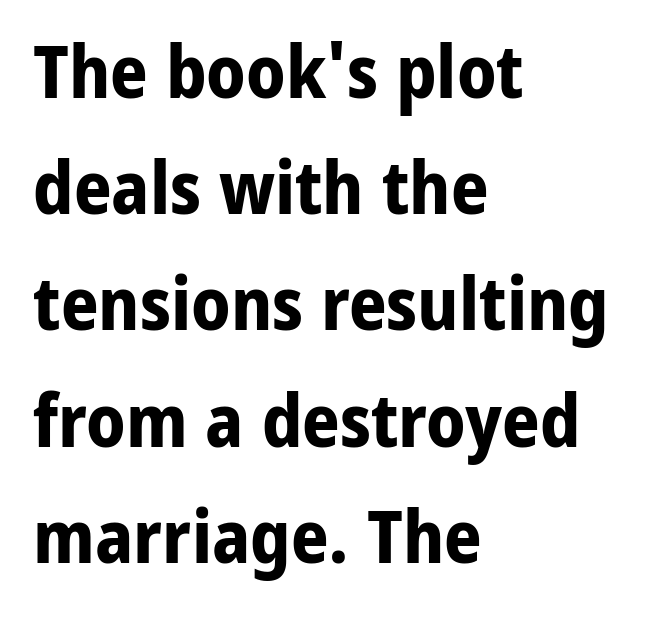
{"serif": "no", "italic": "no", "bold": "yes", "weight": "bold", "width": "normal", "stroke_contrast": "low", "x_height": "medium", "monospaced": "no", "underline": "no", "align": "left", "line_spacing": "normal", "line_spacing_ratio": 1.57, "letter_spacing": "normal", "letter_spacing_em": 0.0, "glyph_px": 74}
